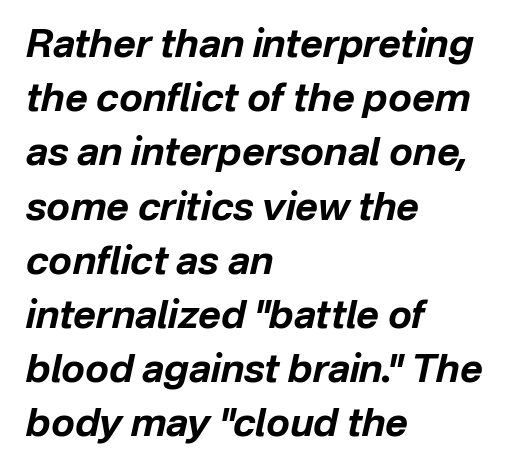
Q: Is the text bold? A: Yes.
Q: Is the text italic (slanted)? A: Yes, it leans right by about 12 degrees.
Q: Is the text underlined? A: No.
Q: How is the paragraph aligned? A: Left-aligned.
Q: Is the spacing between letters normal or unusually wide? A: Normal.
Q: Is the spacing between lines tight, normal or loose? A: Normal.
Q: Width (condensed, normal, or wide)? A: Normal.
Q: Stroke contrast? A: Low.
Q: x-height? A: Medium.
Q: Monospaced? A: No.
